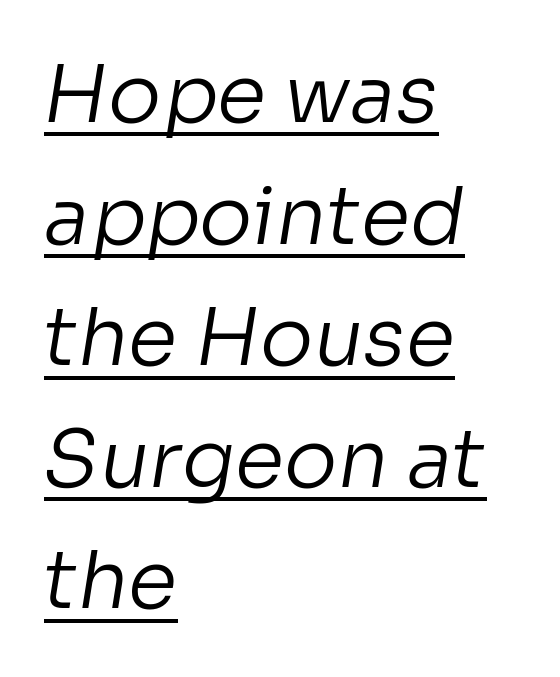
{"serif": "no", "bold": "no", "weight": "regular", "width": "normal", "stroke_contrast": "low", "x_height": "medium", "monospaced": "no", "underline": "yes", "align": "left", "line_spacing": "normal", "line_spacing_ratio": 1.52, "letter_spacing": "normal", "letter_spacing_em": 0.0, "glyph_px": 80}
